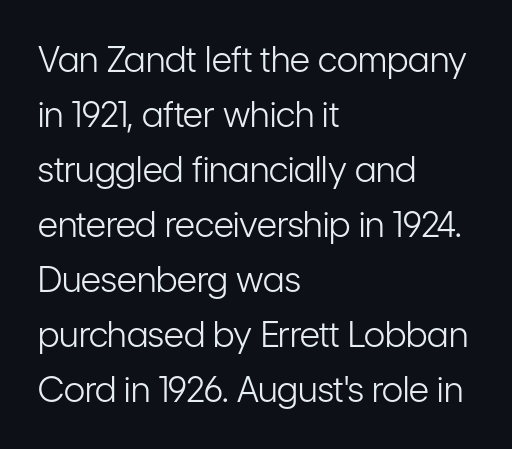
Q: Is the text bold? A: No.
Q: Is the text italic (slanted)? A: No, it is upright.
Q: Is the typeface a serif or a sans-serif typeface? A: Sans-serif.
Q: Is the text underlined? A: No.
Q: How is the paragraph aligned? A: Left-aligned.
Q: Is the spacing between letters normal or unusually wide? A: Normal.
Q: Is the spacing between lines tight, normal or loose? A: Normal.
Q: Width (condensed, normal, or wide)? A: Condensed.
Q: Stroke contrast? A: Low.
Q: x-height? A: Medium.
Q: Monospaced? A: No.
